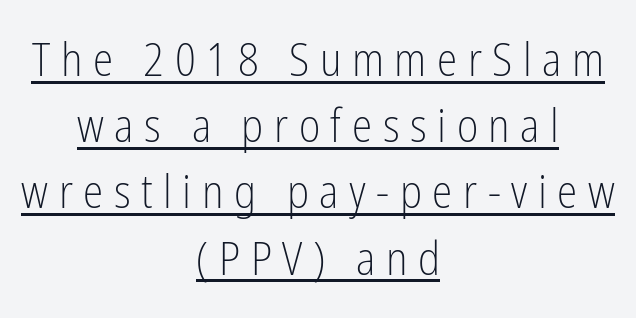
{"serif": "no", "italic": "no", "bold": "no", "weight": "light", "width": "condensed", "stroke_contrast": "low", "x_height": "medium", "monospaced": "no", "underline": "yes", "align": "center", "line_spacing": "normal", "line_spacing_ratio": 1.44, "letter_spacing": "wide", "letter_spacing_em": 0.23, "glyph_px": 46}
